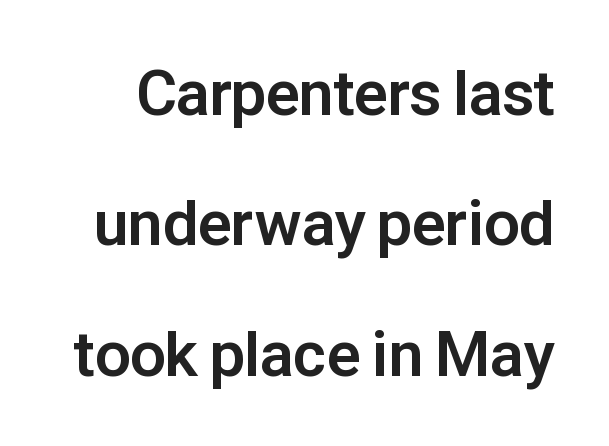
No word sits above an underline. Note the varied advance widths — an 'i' is clearly narrower than an 'm'. Spacing between characters is what you'd get straight out of the box. In terms of letterform style, serifs are entirely absent. These lines stand farther apart than default settings would place them.
